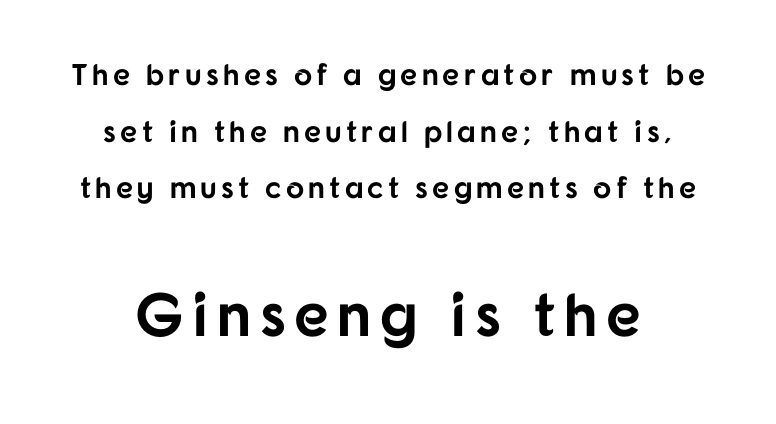
The image shows 61 px bold sans-serif type, upright; set line spacing 1.89x, not underlined; the second (bottom) block is 2.03x larger; low stroke contrast and a medium x-height.
